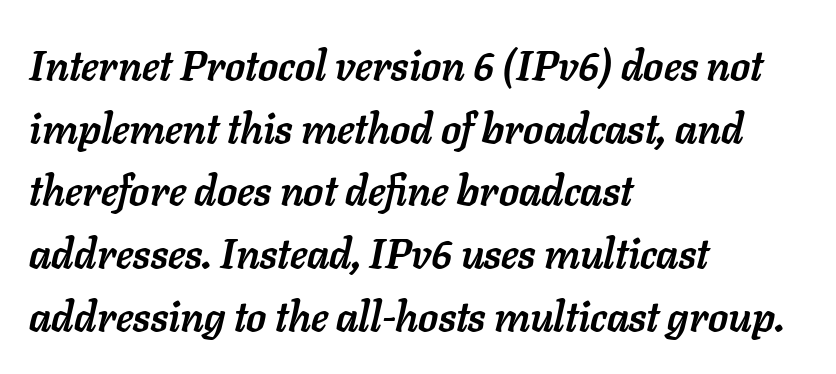
{"italic": "yes", "lean": "right", "slant_degrees": 11, "bold": "yes", "weight": "semibold", "width": "normal", "stroke_contrast": "low", "x_height": "medium", "monospaced": "no", "underline": "no", "align": "left", "line_spacing": "normal", "line_spacing_ratio": 1.53, "letter_spacing": "normal", "letter_spacing_em": 0.0, "glyph_px": 41}
